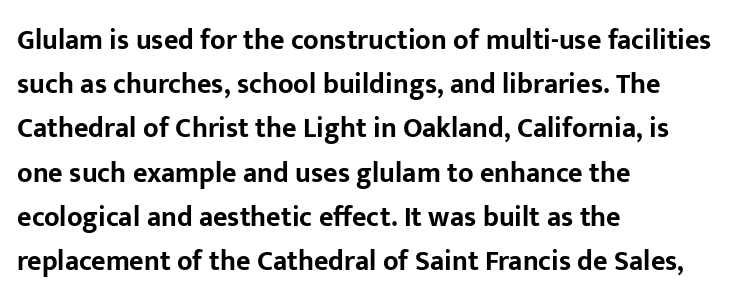
The image shows 28 px bold sans-serif type, upright; set left-aligned, normal line spacing (1.58x), normal letter spacing, not underlined; low stroke contrast and a medium x-height.
